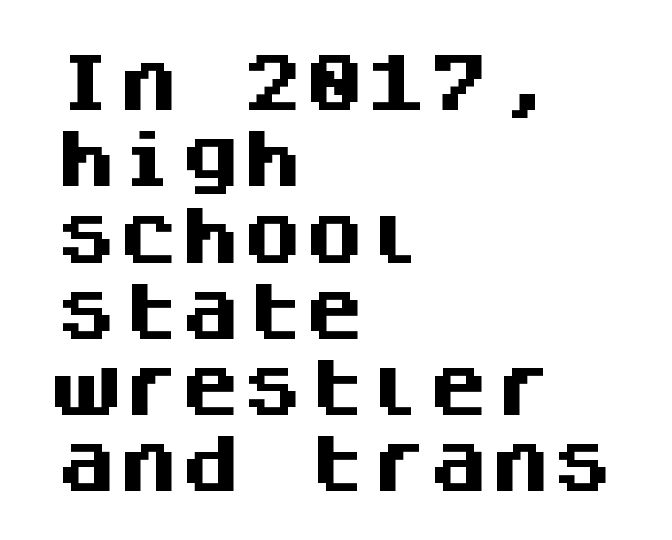
Type without underlining. Observe the ordinary spacing: letters are neighbours, not strangers. Fixed-width glyphs throughout — classic coding-font behaviour. Caption: bold face, heavy strokes. Alignment: flush left.
